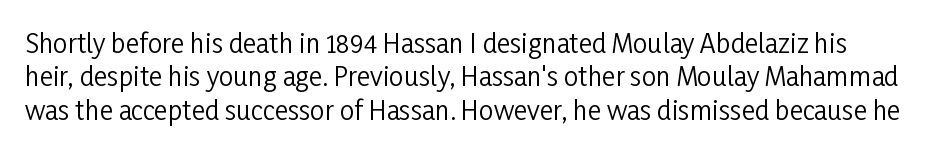
The image shows 26 px text type, upright; set normal line spacing (1.28x), normal letter spacing, not underlined.
